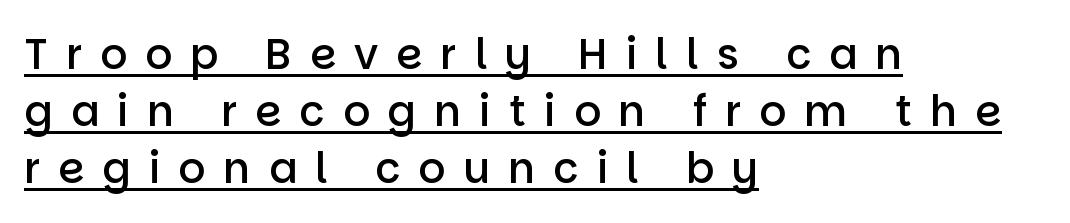
{"serif": "no", "italic": "no", "bold": "semi", "weight": "semibold", "width": "normal", "stroke_contrast": "low", "x_height": "large", "monospaced": "no", "underline": "yes", "align": "left", "line_spacing": "normal", "line_spacing_ratio": 1.36, "letter_spacing": "wide", "letter_spacing_em": 0.43, "glyph_px": 42}
